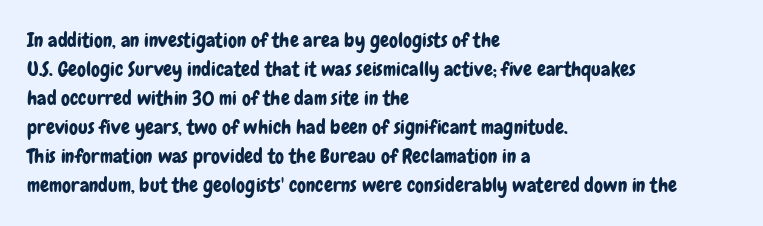
Q: Is the text italic (slanted)? A: No, it is upright.
Q: Is the text underlined? A: No.
Q: How is the paragraph aligned? A: Left-aligned.
Q: Is the spacing between letters normal or unusually wide? A: Normal.
Q: Is the spacing between lines tight, normal or loose? A: Normal.
